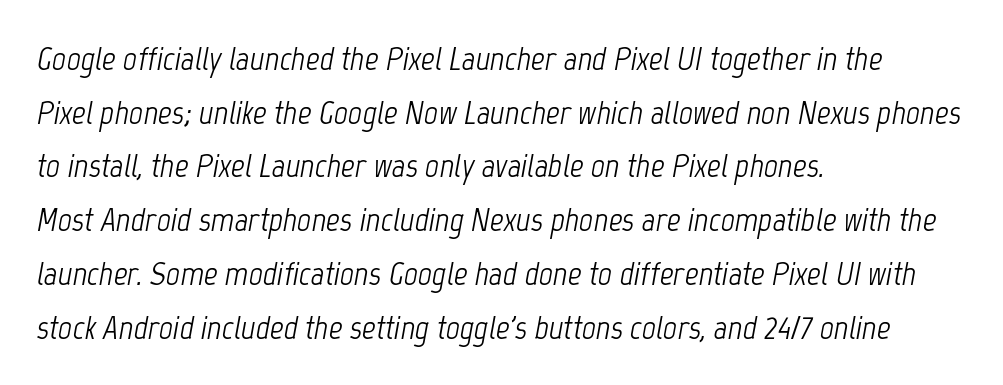
The image shows 34 px light, condensed type, italic (leaning right); set left-aligned, normal line spacing (1.58x), normal letter spacing, not underlined; low stroke contrast and a medium x-height.
